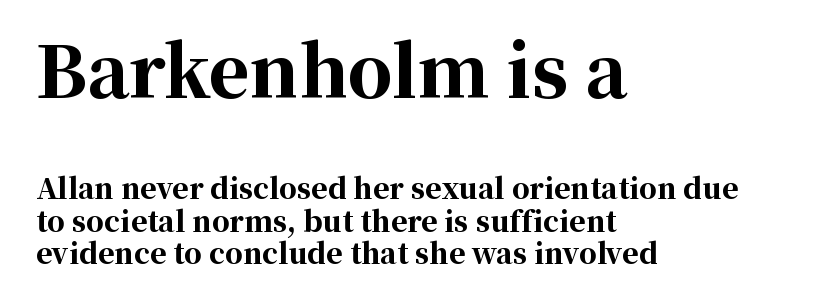
Q: Is the text bold? A: Yes.
Q: Is the text italic (slanted)? A: No, it is upright.
Q: Is the typeface a serif or a sans-serif typeface? A: Serif.
Q: Is the text underlined? A: No.
Q: How is the paragraph aligned? A: Left-aligned.
Q: Is the spacing between letters normal or unusually wide? A: Normal.
Q: Which block of text is set in a larger size, the first (top) or the second (bottom)? A: The first (top) one.
Q: Width (condensed, normal, or wide)? A: Normal.
Q: Stroke contrast? A: High.
Q: x-height? A: Medium.
Q: Monospaced? A: No.
